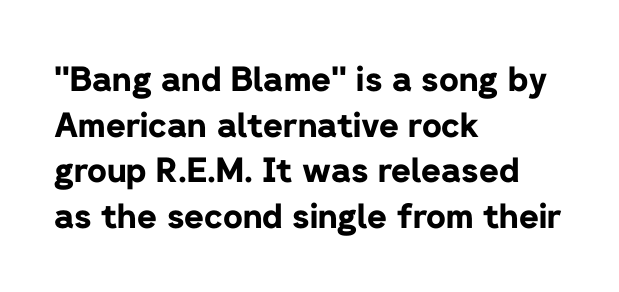
{"serif": "no", "italic": "no", "bold": "yes", "weight": "bold", "width": "normal", "stroke_contrast": "low", "x_height": "medium", "monospaced": "no", "underline": "no", "align": "left", "line_spacing": "normal", "line_spacing_ratio": 1.34, "letter_spacing": "normal", "letter_spacing_em": 0.0, "glyph_px": 34}
